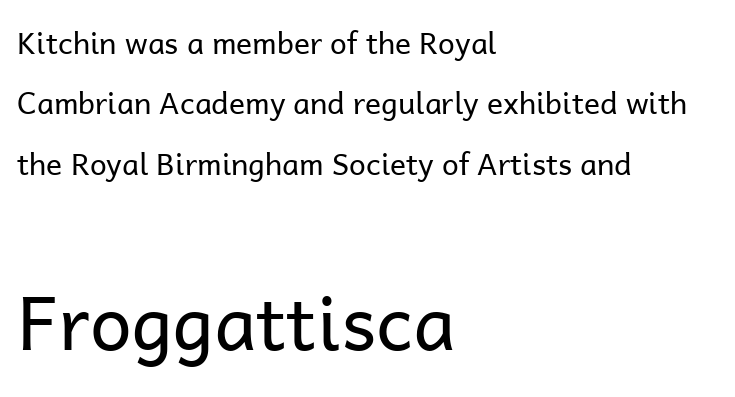
Q: Is the text bold? A: No.
Q: Is the text italic (slanted)? A: No, it is upright.
Q: Is the typeface a serif or a sans-serif typeface? A: Sans-serif.
Q: Is the text underlined? A: No.
Q: How is the paragraph aligned? A: Left-aligned.
Q: Is the spacing between letters normal or unusually wide? A: Normal.
Q: Is the spacing between lines tight, normal or loose? A: Loose.
Q: Which block of text is set in a larger size, the first (top) or the second (bottom)? A: The second (bottom) one.
Q: Width (condensed, normal, or wide)? A: Normal.
Q: Stroke contrast? A: Low.
Q: x-height? A: Medium.
Q: Monospaced? A: No.
